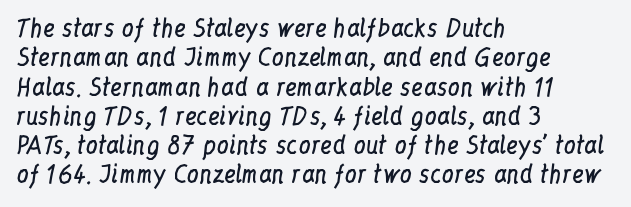
{"bold": "no", "underline": "no", "align": "left", "line_spacing_ratio": 1.22, "letter_spacing": "normal", "letter_spacing_em": 0.0, "glyph_px": 24}
